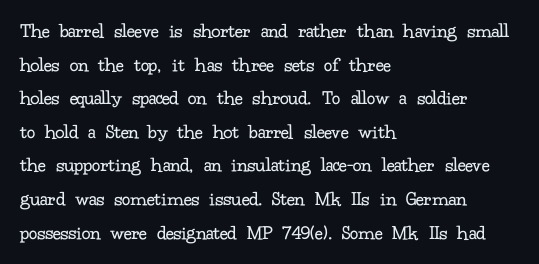
{"italic": "no", "bold": "no", "underline": "no", "align": "left", "line_spacing": "normal", "line_spacing_ratio": 1.6, "letter_spacing": "normal", "letter_spacing_em": 0.0, "glyph_px": 21}
